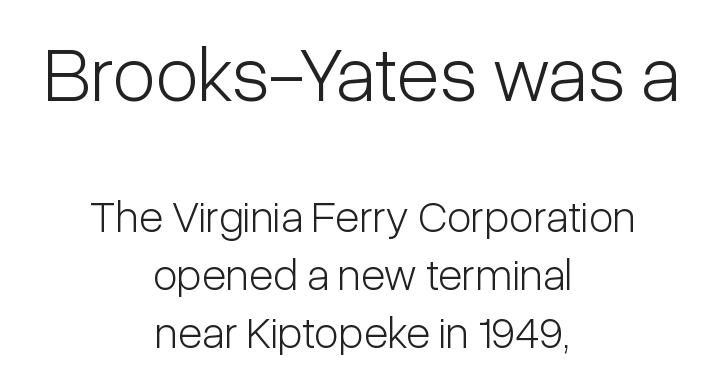
{"serif": "no", "italic": "no", "bold": "no", "weight": "light", "width": "condensed", "stroke_contrast": "low", "x_height": "medium", "monospaced": "no", "underline": "no", "align": "center", "line_spacing": "normal", "line_spacing_ratio": 1.29, "letter_spacing": "normal", "letter_spacing_em": 0.0, "larger_block": "first", "size_ratio": 1.76, "glyph_px": 79}
